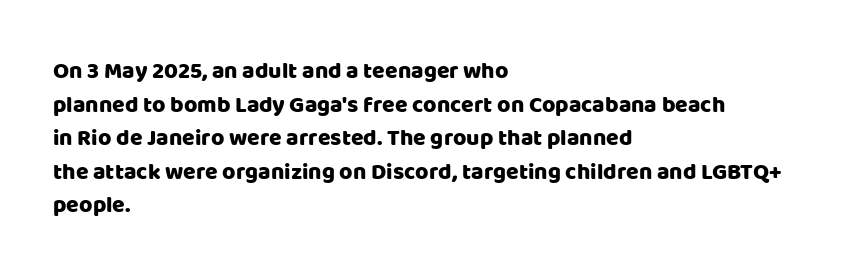
The image shows 23 px text type, upright; set left-aligned, normal line spacing (1.46x), normal letter spacing, not underlined.
